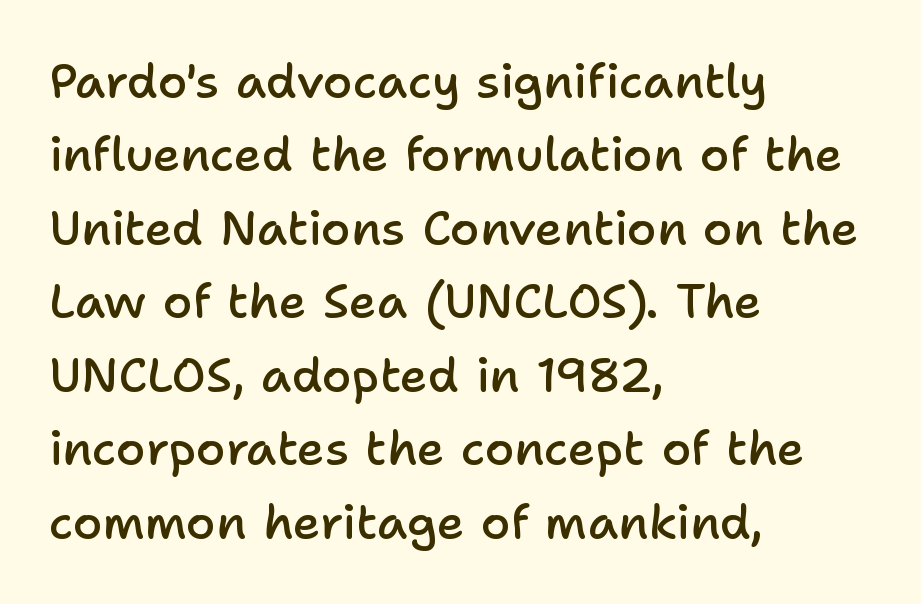
Honestly, the letter spacing is just normal — you wouldn't notice it. These lines are rendered in a variable-pitch font. The vertical gap from one line to the next is medium. You can tell from the bare stems that sans-serif type was used. The face used here is a semibold: visibly heavier than regular, lighter than bold. Every stem runs plumb, perpendicular to the baseline.
